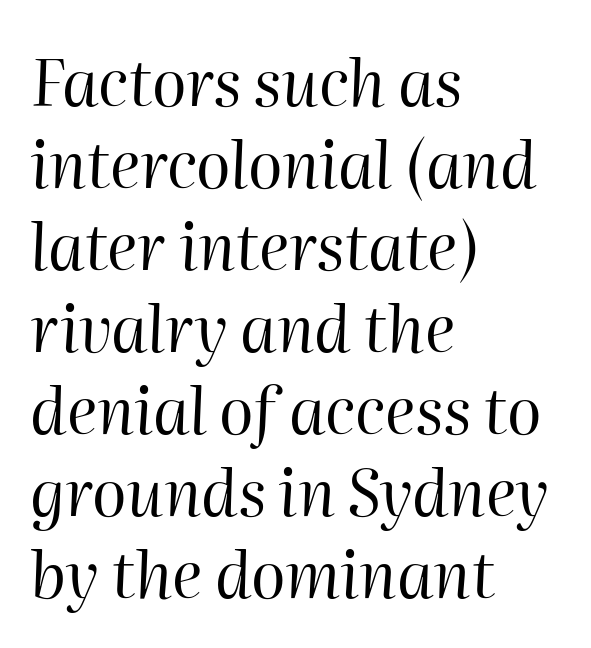
The image shows 64 px regular-weight type, italic (leaning right); set left-aligned, normal line spacing (1.28x), normal letter spacing, not underlined; high stroke contrast and a medium x-height.
